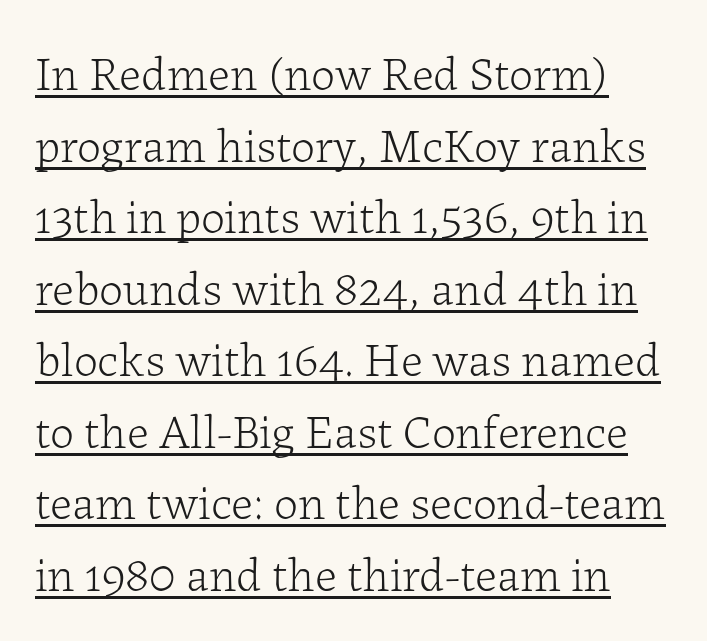
The passage shown stacks its lines at a standard gap. A typesetter would call this proportional, since set widths differ per character. Ink coverage per letter is moderate at most. Looks like someone drew a line under every word here. Nope, not italic — everything's standing straight. The horizontal fit of the characters is conventional and even.
